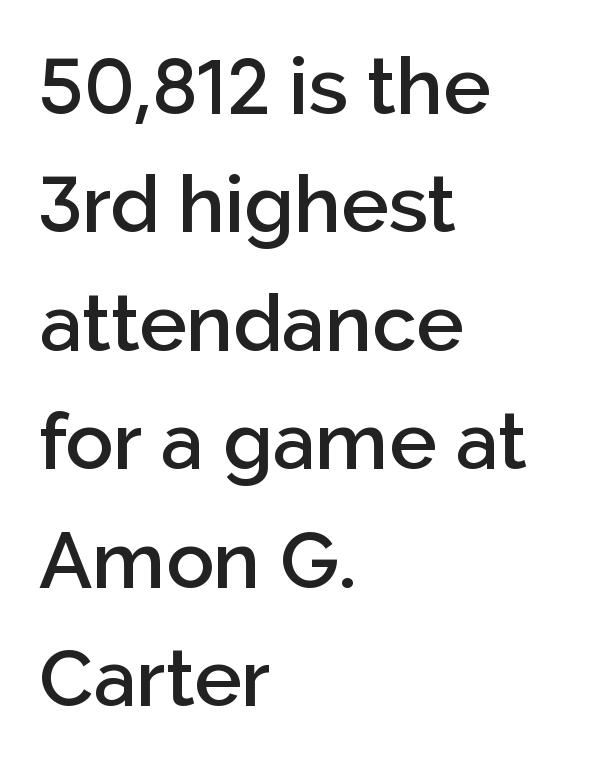
The image shows 79 px semibold sans-serif type, upright; set left-aligned, normal line spacing (1.5x), normal letter spacing, not underlined; low stroke contrast and a medium x-height.
